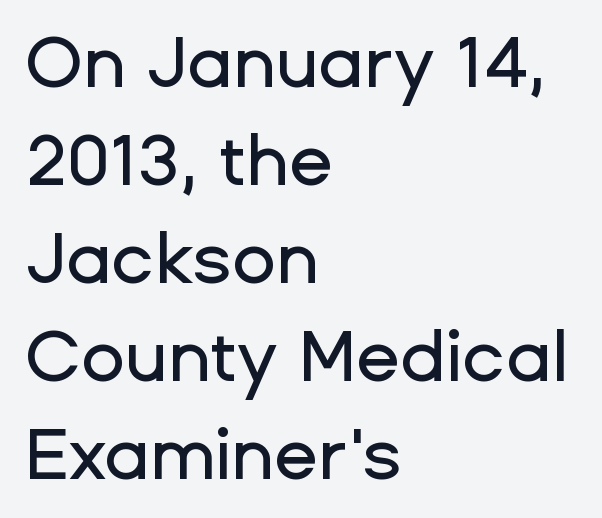
{"serif": "no", "italic": "no", "width": "normal", "stroke_contrast": "low", "x_height": "medium", "monospaced": "no", "underline": "no", "align": "left", "line_spacing": "normal", "line_spacing_ratio": 1.36, "letter_spacing": "normal", "letter_spacing_em": 0.0, "glyph_px": 72}
